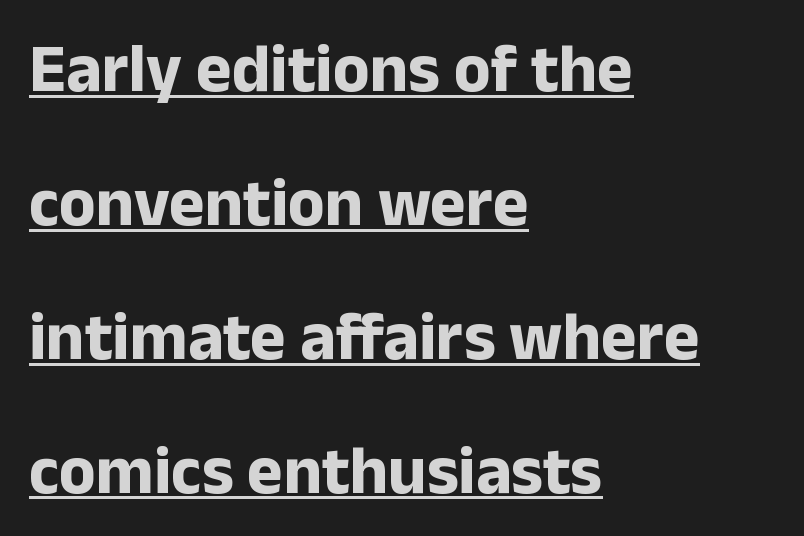
The image shows 68 px bold sans-serif type, upright; set left-aligned, loose line spacing (1.97x), normal letter spacing, underlined; low stroke contrast and a medium x-height.
